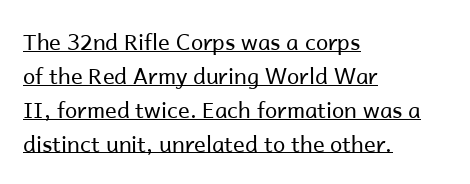
The image shows 22 px text type, upright; set left-aligned, normal line spacing (1.54x), normal letter spacing, underlined.
